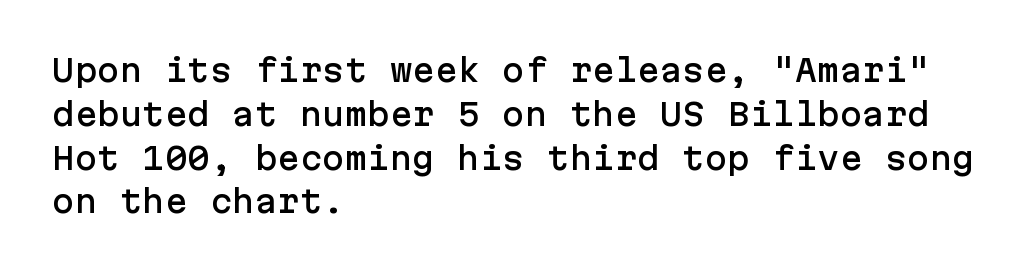
The image shows 30 px sans-serif type, upright; set left-aligned, normal line spacing (1.46x), normal letter spacing, not underlined; low stroke contrast and a medium x-height.
